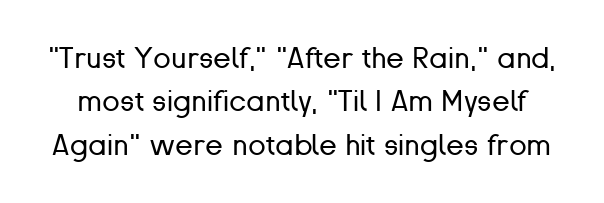
The characters display no serif detailing; their extremities are plain. The typography opts for an upright posture over an oblique one. The rows are spaced the way most documents space them. This reads as an unemphasized weight, regular at the heaviest. Quick note: underline off. Proportional: the letters do not fall into vertical columns.
